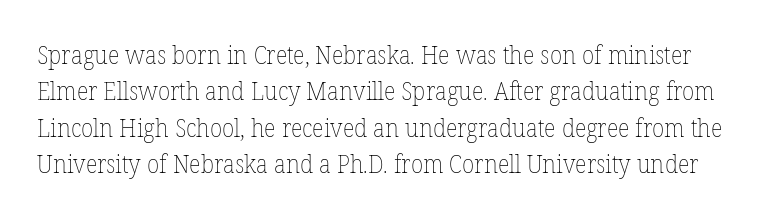
{"italic": "no", "bold": "no", "underline": "no", "line_spacing": "normal", "line_spacing_ratio": 1.46, "letter_spacing": "normal", "letter_spacing_em": 0.0, "glyph_px": 25}
